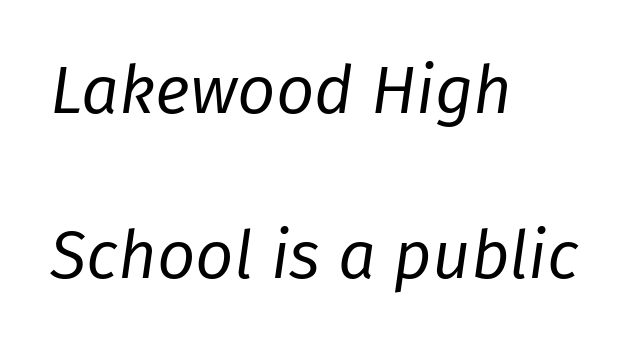
The image shows 67 px regular-weight type, italic (leaning right); set left-aligned, loose line spacing (2.46x), normal letter spacing, not underlined; low stroke contrast and a medium x-height.
